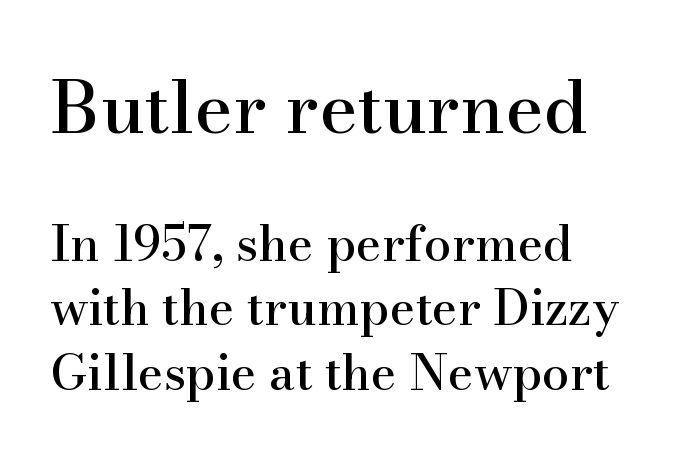
Q: Is the text italic (slanted)? A: No, it is upright.
Q: Is the typeface a serif or a sans-serif typeface? A: Serif.
Q: Is the text underlined? A: No.
Q: How is the paragraph aligned? A: Left-aligned.
Q: Is the spacing between letters normal or unusually wide? A: Normal.
Q: Is the spacing between lines tight, normal or loose? A: Normal.
Q: Which block of text is set in a larger size, the first (top) or the second (bottom)? A: The first (top) one.
Q: Width (condensed, normal, or wide)? A: Normal.
Q: Stroke contrast? A: High.
Q: x-height? A: Small.
Q: Monospaced? A: No.
